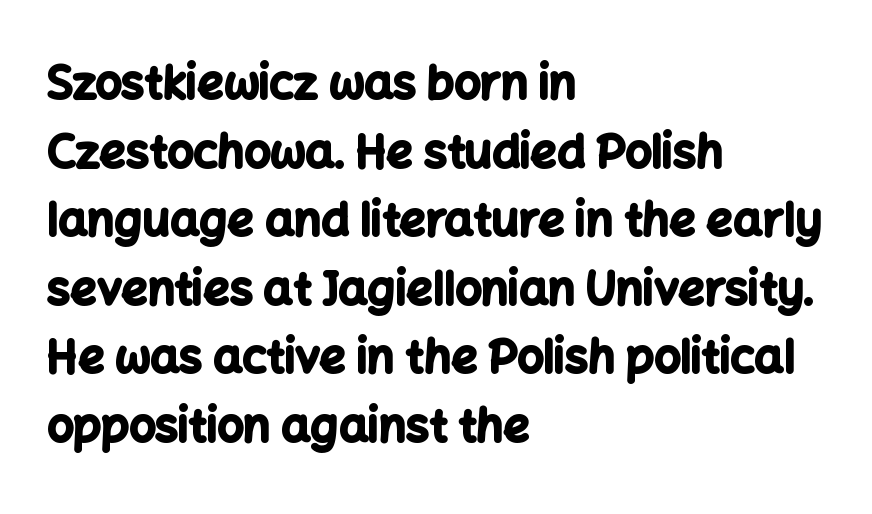
The image shows 46 px bold sans-serif type, upright; set left-aligned, normal line spacing (1.49x), normal letter spacing, not underlined; low stroke contrast and a medium x-height.
